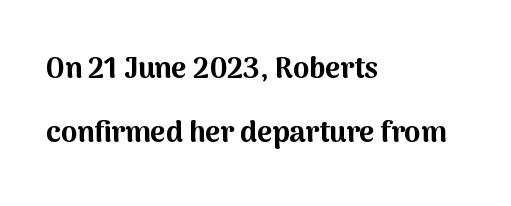
Think of a printed novel: that variable character pitch is what you see here. The font's upright variant was chosen for this text. The setting favours the left margin, as ordinary paragraphs usually do. A great deal of white space separates one row of letters from the next. Every letter is thick-stroked: bold, no question. The gap between lines stays unmarked.
